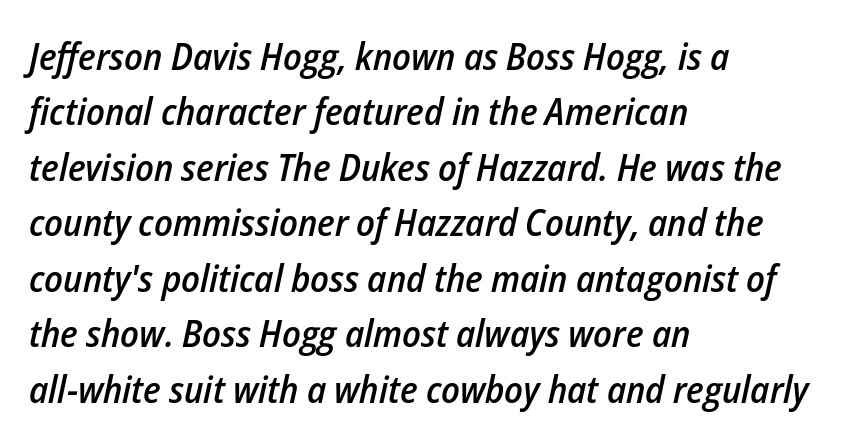
{"italic": "yes", "lean": "right", "slant_degrees": 12, "bold": "semi", "weight": "semibold", "width": "condensed", "stroke_contrast": "low", "x_height": "medium", "monospaced": "no", "underline": "no", "align": "left", "line_spacing": "normal", "line_spacing_ratio": 1.46, "letter_spacing": "normal", "letter_spacing_em": 0.0, "glyph_px": 38}
